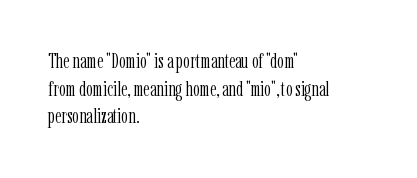
Teacher's note: observe the even left margin — that is flush-left alignment. The line texture is even and compact thanks to regular tracking. The lettering stays uniformly vertical, giving the passage a roman look. The baseline area is clear.
